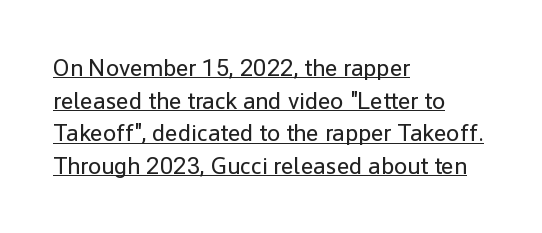
The image shows 24 px text type, upright; set left-aligned, normal line spacing (1.36x), normal letter spacing, underlined.
